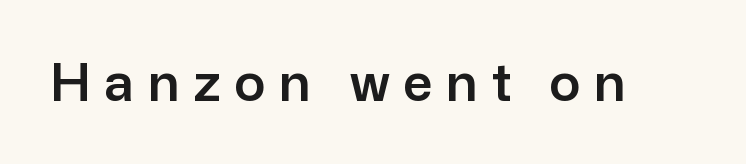
Here the glyphs are tracked loosely, breaking word shapes into spaced letters. Examine the stroke ends and you'll find no serifs. Do the characters align in a grid? No, the font is proportional. Ordinary non-slanted type is in use. Letters rest on an invisible, unmarked baseline.
